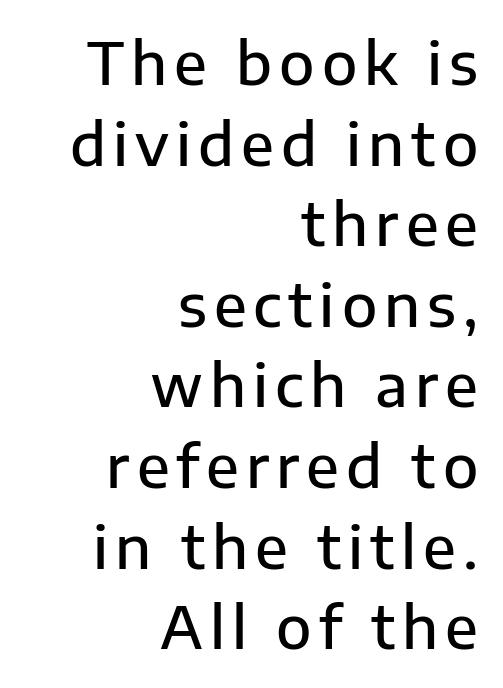
Q: Is the text bold? A: Semi-bold.
Q: Is the text italic (slanted)? A: No, it is upright.
Q: Is the typeface a serif or a sans-serif typeface? A: Sans-serif.
Q: Is the text underlined? A: No.
Q: How is the paragraph aligned? A: Right-aligned.
Q: Is the spacing between lines tight, normal or loose? A: Normal.
Q: Width (condensed, normal, or wide)? A: Normal.
Q: Stroke contrast? A: Low.
Q: x-height? A: Medium.
Q: Monospaced? A: No.
